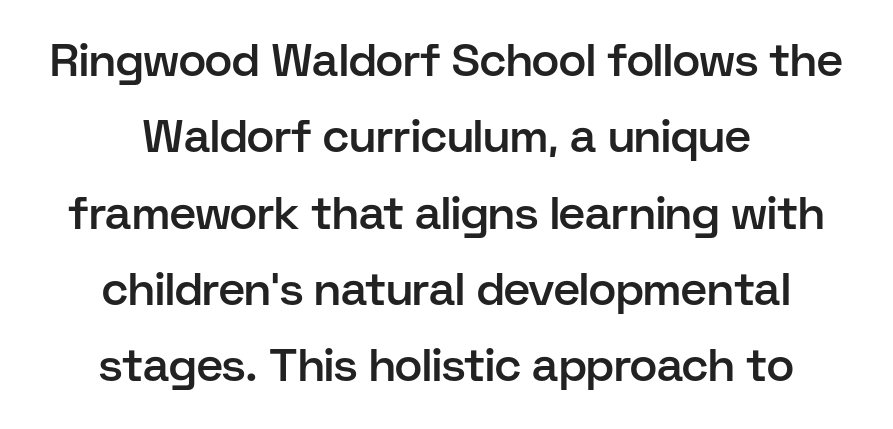
{"serif": "no", "italic": "no", "bold": "semi", "weight": "semibold", "width": "normal", "stroke_contrast": "low", "x_height": "medium", "monospaced": "no", "underline": "no", "align": "center", "line_spacing": "normal", "line_spacing_ratio": 1.66, "letter_spacing": "normal", "letter_spacing_em": 0.0, "glyph_px": 46}
